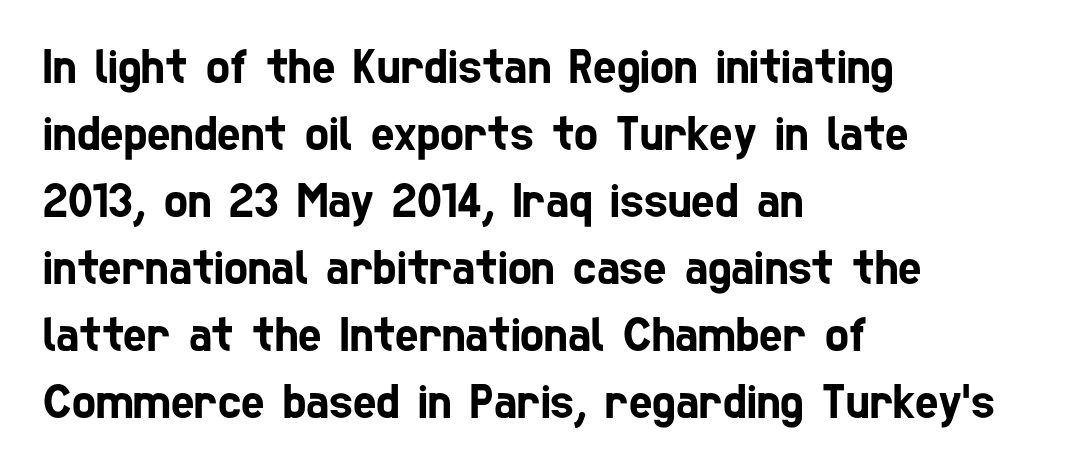
The image shows 50 px condensed sans-serif type; set left-aligned, normal line spacing (1.34x), normal letter spacing, not underlined; low stroke contrast and a medium x-height.
